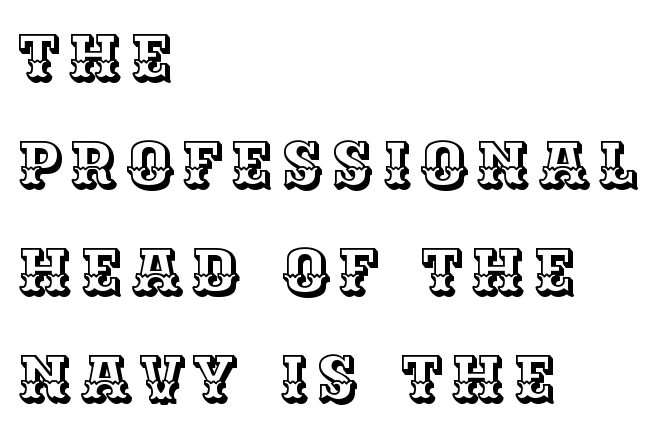
Note the varied advance widths — an 'i' is clearly narrower than an 'm'. The lines are quadded left. Plain, unruled lines of type. If you measured baseline to baseline, you'd find a middling distance. Does the lettering tilt? It doesn't — this is upright.
